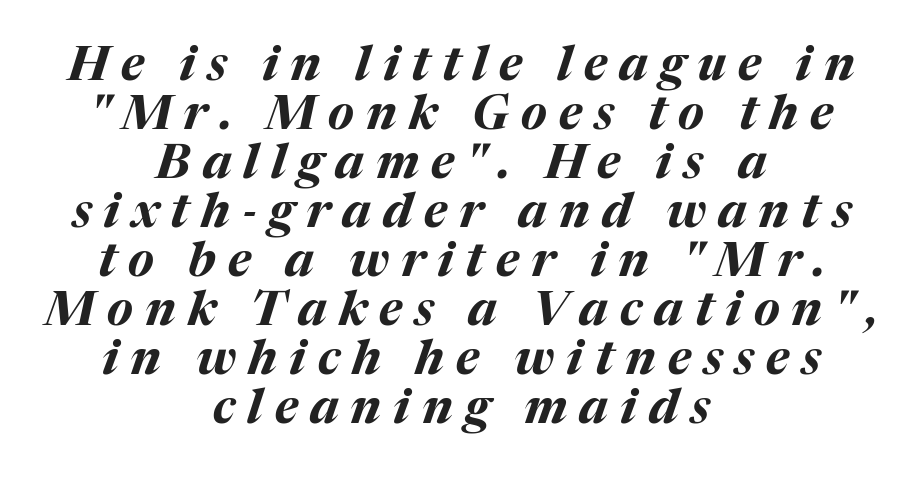
The letters are spread apart with noticeably loose tracking. The string is rendered with underlining switched off. Reading down the column, the eye jumps only a short way to each next line. Proportional: the letters do not fall into vertical columns.
